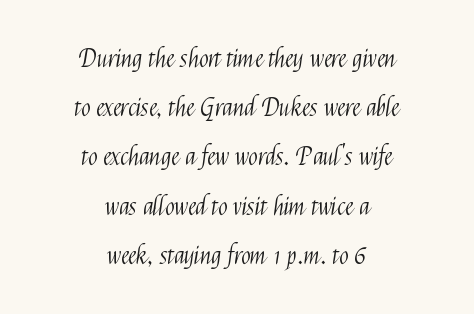
Layout note: lines centered. Students, note that the glyphs here touch the page at normal intervals. Each stroke keeps to a modest, everyday thickness or less. Baseline-to-baseline distance is far greater than the letter height. Bare-footed words on every line.
